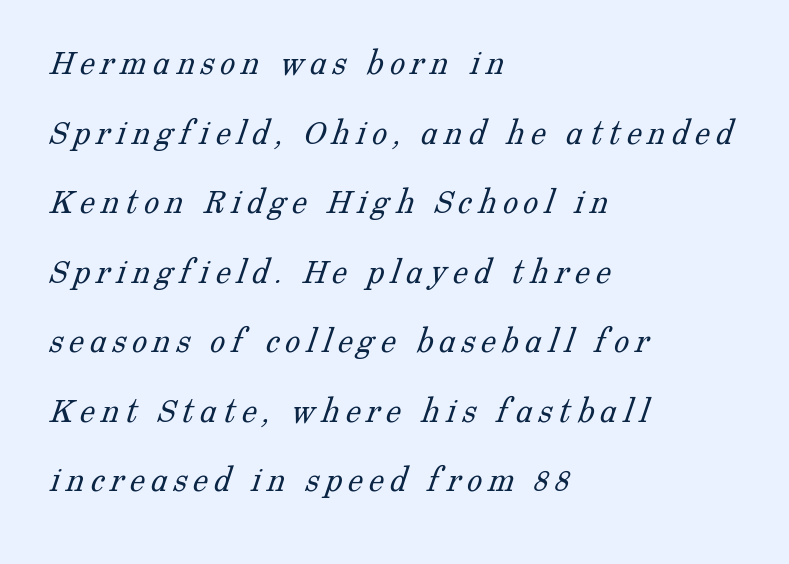
Do the characters align in a grid? No, the font is proportional. Is the stroke heavy? The answer is a plain regular-or-lighter. Words float on clear page, feet unadorned. Small tapered or slab feet sit at the stroke ends, so this counts as serif. Visually the block forms a straight wall on the left and a jagged coastline on the right.
